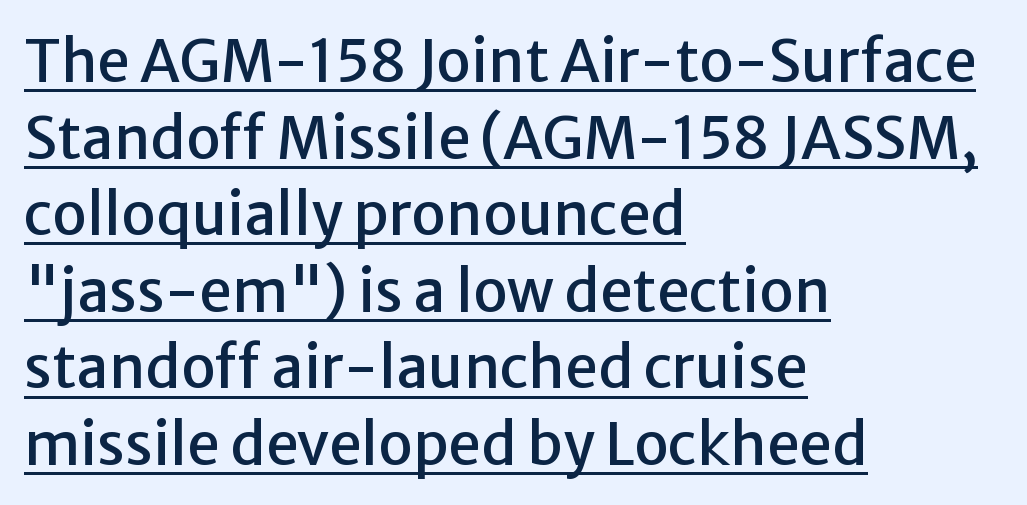
Here the designer chose a conventional face with non-uniform glyph widths. Successive baselines arrive at the customary interval. The typesetter chose a ragged-right arrangement here. No italicization has been applied; the sample stays upright. Check where the strokes stop: nothing finishes them off — pure sans. The letterforms sit shoulder to shoulder at normal distance.
